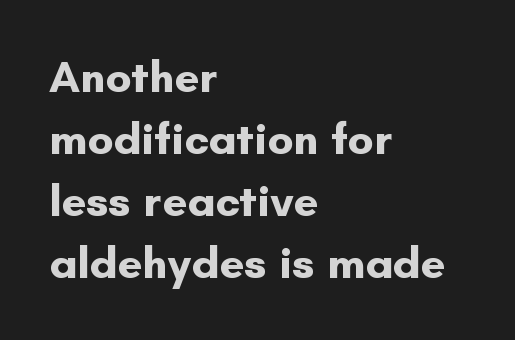
The image shows 45 px bold sans-serif type, upright; set left-aligned, normal line spacing (1.38x), normal letter spacing, not underlined; low stroke contrast and a small x-height.
